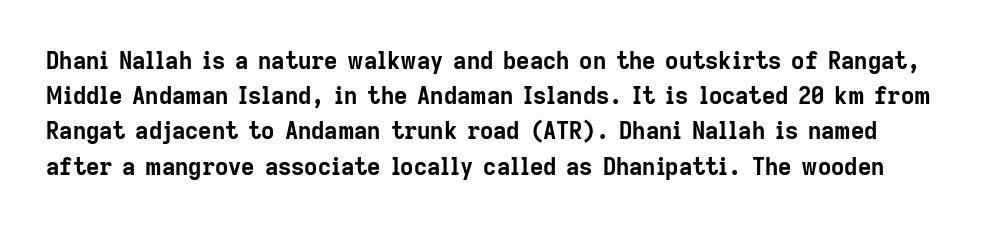
{"italic": "no", "bold": "yes", "underline": "no", "line_spacing": "normal", "line_spacing_ratio": 1.53, "letter_spacing": "normal", "letter_spacing_em": 0.0, "glyph_px": 23}
